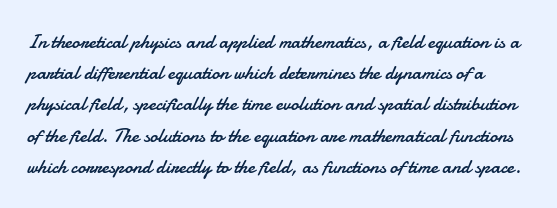
The image shows 20 px text type; set normal line spacing (1.56x), normal letter spacing, not underlined.
